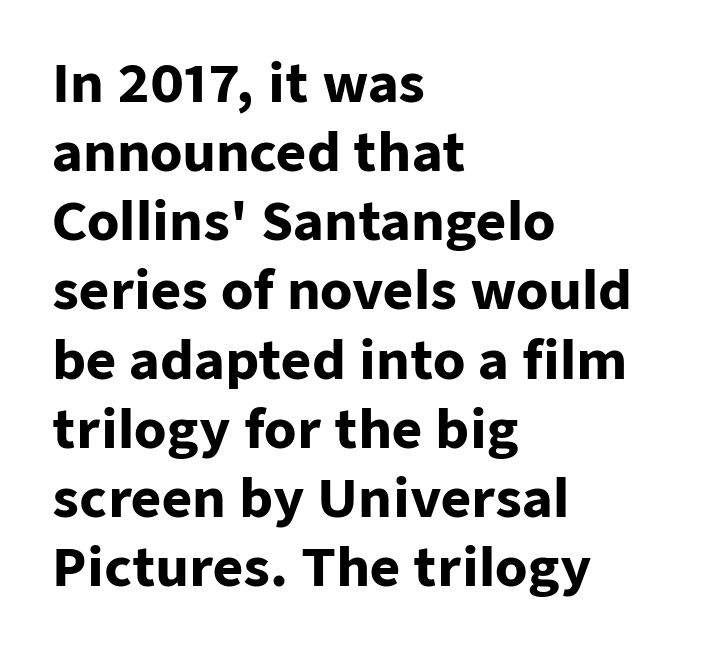
{"serif": "no", "italic": "no", "bold": "yes", "weight": "heavy", "width": "normal", "stroke_contrast": "low", "x_height": "medium", "monospaced": "no", "underline": "no", "align": "left", "line_spacing": "normal", "line_spacing_ratio": 1.33, "letter_spacing": "normal", "letter_spacing_em": 0.0, "glyph_px": 52}
